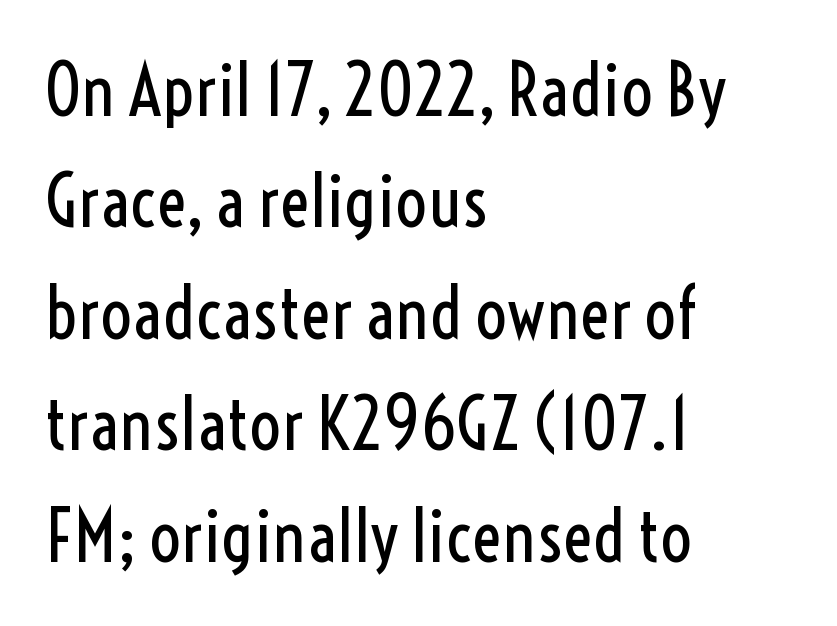
{"serif": "no", "italic": "no", "bold": "no", "weight": "regular", "width": "condensed", "x_height": "medium", "monospaced": "no", "underline": "no", "align": "left", "line_spacing": "normal", "line_spacing_ratio": 1.57, "letter_spacing": "normal", "letter_spacing_em": 0.0, "glyph_px": 71}
